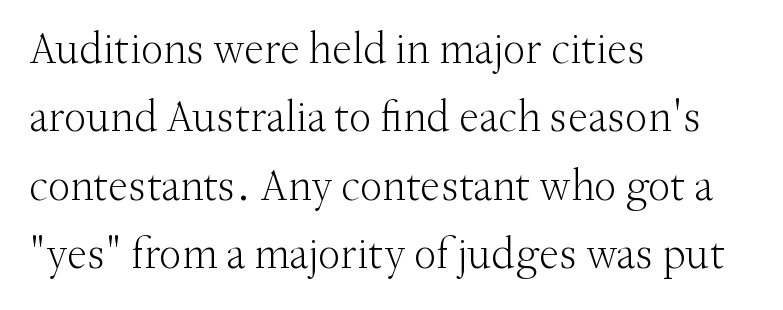
The letters stand straight up with perfectly vertical stems. The gap between lines stays unmarked. Looks like regular typesetting: each glyph gets only the width it needs. Look at the tracking — it's just the regular setting, nothing added.
